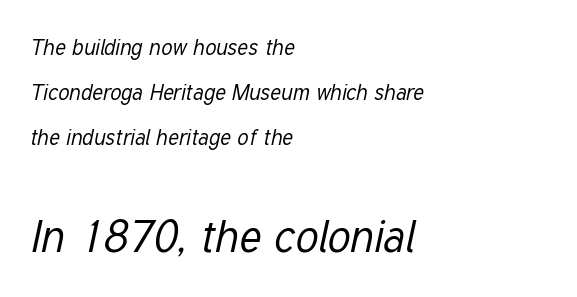
No heavy texture on the line: the type isn't bold. Horizontally, the lines are justified to the leading edge only. Reading top to bottom, the characters get bigger at the block break. Nobody touched the tracking dial on this one. Baseline-to-baseline distance is far greater than the letter height. Any mark beneath the type? The region is blank.
